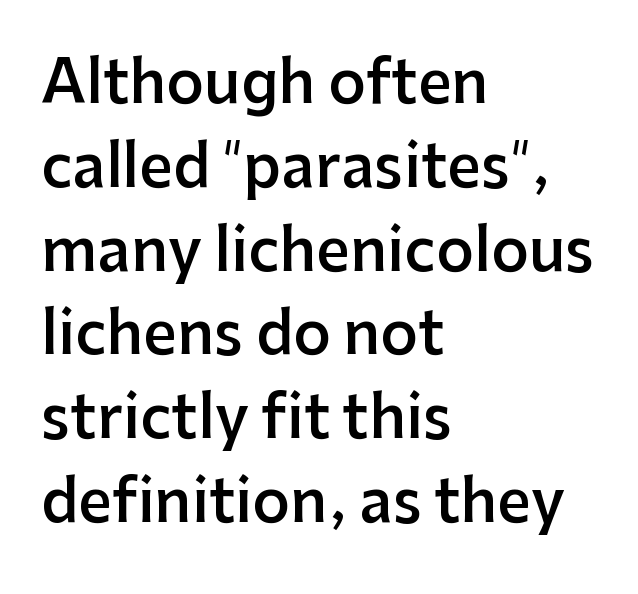
{"serif": "no", "italic": "no", "bold": "semi", "weight": "semibold", "width": "normal", "stroke_contrast": "low", "x_height": "medium", "monospaced": "no", "underline": "no", "align": "left", "line_spacing": "normal", "line_spacing_ratio": 1.42, "letter_spacing": "normal", "letter_spacing_em": 0.0, "glyph_px": 59}
